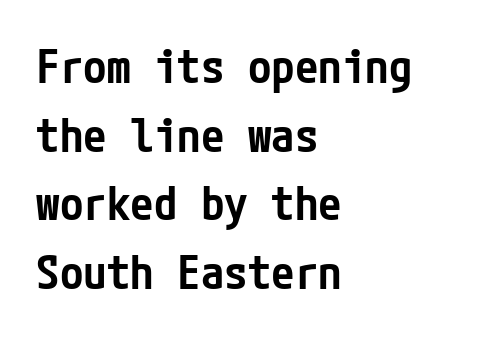
The words here are not underlined. The passage shown has conventional tracking throughout. Visually the block forms a straight wall on the left and a jagged coastline on the right. Note: no serifs on the glyphs. Is there much room between lines? A standard amount, neither cramped nor airy.
